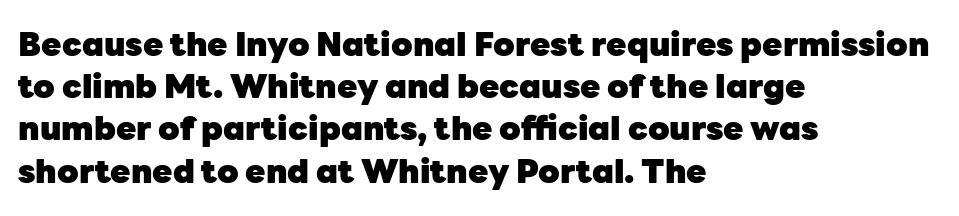
The image shows 33 px heavy sans-serif type, upright; set left-aligned, normal line spacing (1.28x), normal letter spacing, not underlined; low stroke contrast and a medium x-height.
